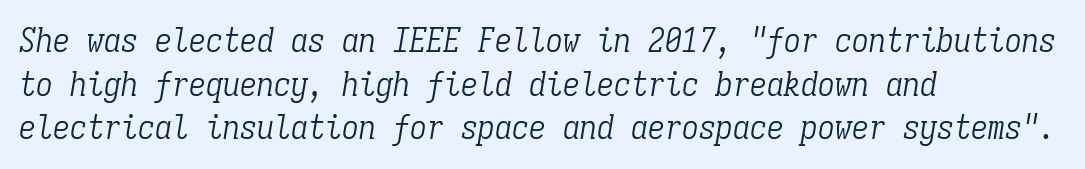
Q: Is the text bold? A: No.
Q: Is the text italic (slanted)? A: Yes, it leans right by about 9 degrees.
Q: Is the typeface a serif or a sans-serif typeface? A: Serif.
Q: Is the text underlined? A: No.
Q: How is the paragraph aligned? A: Left-aligned.
Q: Is the spacing between letters normal or unusually wide? A: Normal.
Q: Is the spacing between lines tight, normal or loose? A: Normal.
Q: Width (condensed, normal, or wide)? A: Condensed.
Q: Stroke contrast? A: Low.
Q: x-height? A: Medium.
Q: Monospaced? A: Yes.
